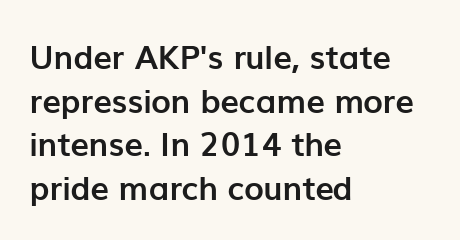
The image shows 33 px semibold sans-serif type, upright; set left-aligned, normal line spacing (1.32x), normal letter spacing, not underlined; low stroke contrast and a medium x-height.
